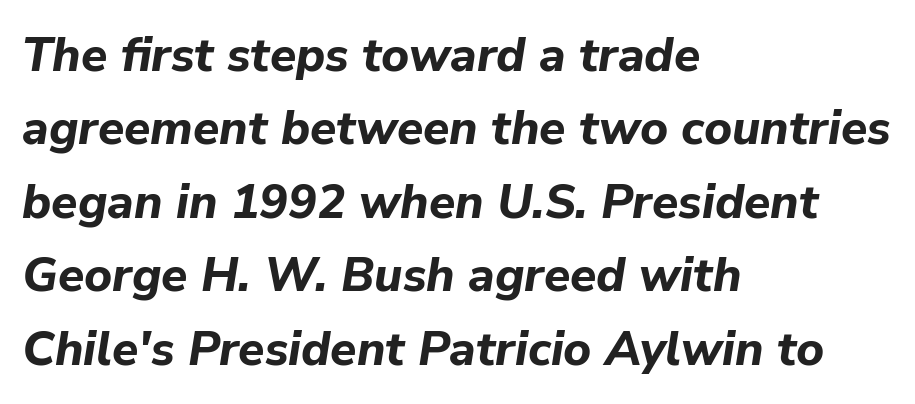
This sample has the flowing, uneven cadence of proportional lettering. Pretty heavy lettering here — definitely bold. Reading down the block, your eye returns to a fixed left position each line. The specimen reads as italic at a glance.
